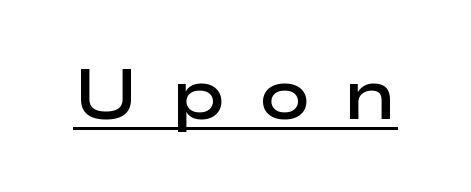
Q: Is the text bold? A: Semi-bold.
Q: Is the text italic (slanted)? A: No, it is upright.
Q: Is the typeface a serif or a sans-serif typeface? A: Sans-serif.
Q: Is the text underlined? A: Yes.
Q: Is the spacing between letters normal or unusually wide? A: Unusually wide.
Q: Width (condensed, normal, or wide)? A: Wide.
Q: Stroke contrast? A: Low.
Q: x-height? A: Medium.
Q: Monospaced? A: No.
